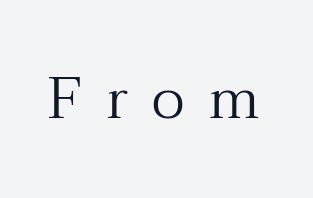
The image shows 59 px regular-weight serif type, upright; set unusually wide letter spacing (+0.42 em), not underlined; medium stroke contrast and a medium x-height.
